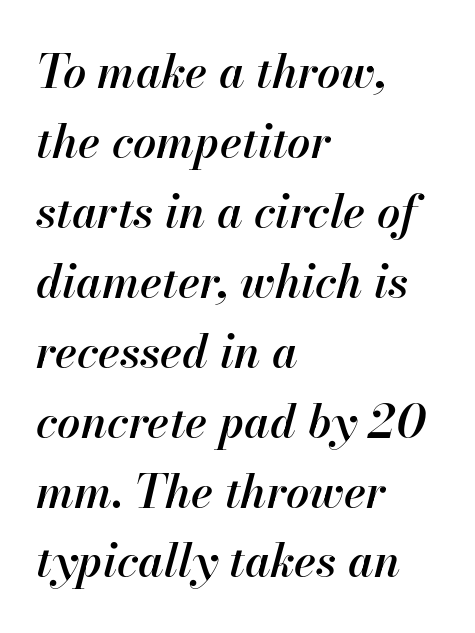
Q: Is the text bold? A: Semi-bold.
Q: Is the text italic (slanted)? A: Yes, it leans right by about 13 degrees.
Q: Is the text underlined? A: No.
Q: How is the paragraph aligned? A: Left-aligned.
Q: Is the spacing between letters normal or unusually wide? A: Normal.
Q: Is the spacing between lines tight, normal or loose? A: Normal.
Q: Width (condensed, normal, or wide)? A: Normal.
Q: Stroke contrast? A: High.
Q: x-height? A: Small.
Q: Monospaced? A: No.
